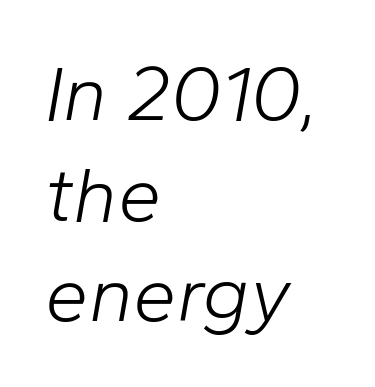
{"italic": "yes", "lean": "right", "slant_degrees": 10, "bold": "no", "weight": "light", "width": "normal", "stroke_contrast": "low", "x_height": "medium", "monospaced": "no", "underline": "no", "align": "left", "line_spacing": "normal", "line_spacing_ratio": 1.29, "letter_spacing": "normal", "letter_spacing_em": 0.0, "glyph_px": 78}
